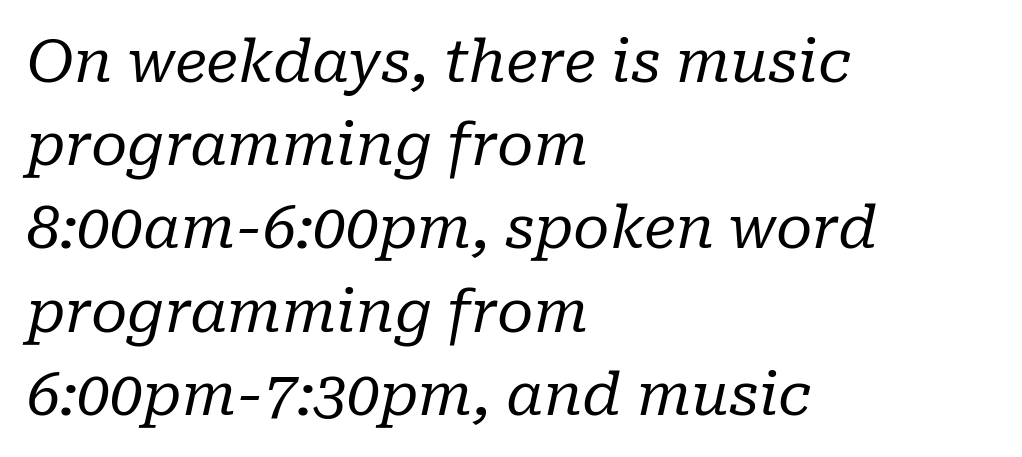
The image shows 59 px regular-weight serif type, italic (leaning right); set left-aligned, normal line spacing (1.41x), normal letter spacing, not underlined; low stroke contrast and a medium x-height.
